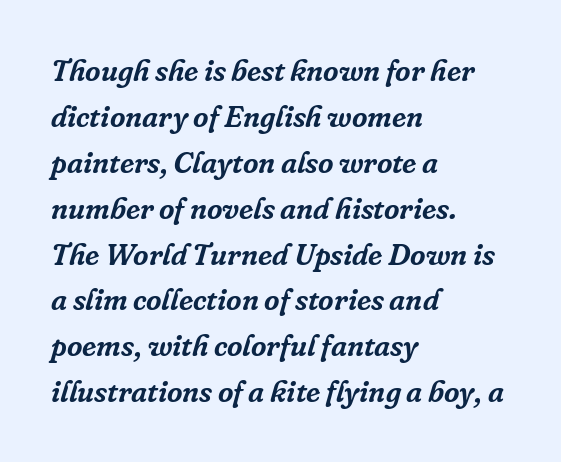
The image shows 30 px serif type, italic (leaning right); set left-aligned, normal line spacing (1.53x), normal letter spacing, not underlined; low stroke contrast and a medium x-height.
